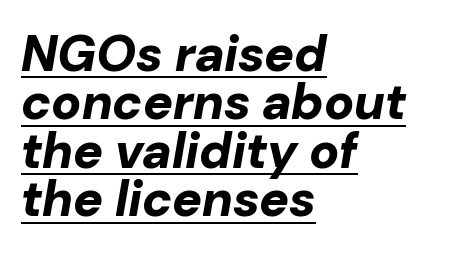
Q: Is the text bold? A: Yes.
Q: Is the text italic (slanted)? A: Yes, it leans right by about 10 degrees.
Q: Is the text underlined? A: Yes.
Q: How is the paragraph aligned? A: Left-aligned.
Q: Is the spacing between letters normal or unusually wide? A: Normal.
Q: Is the spacing between lines tight, normal or loose? A: Tight.
Q: Width (condensed, normal, or wide)? A: Normal.
Q: Stroke contrast? A: Low.
Q: x-height? A: Medium.
Q: Monospaced? A: No.
